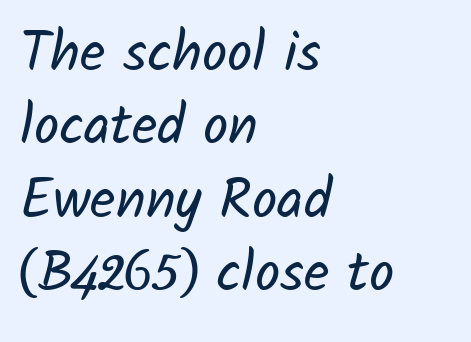
{"serif": "no", "bold": "no", "weight": "regular", "width": "normal", "stroke_contrast": "low", "x_height": "medium", "monospaced": "no", "underline": "no", "align": "left", "line_spacing": "normal", "line_spacing_ratio": 1.31, "letter_spacing": "normal", "letter_spacing_em": 0.0, "glyph_px": 56}
